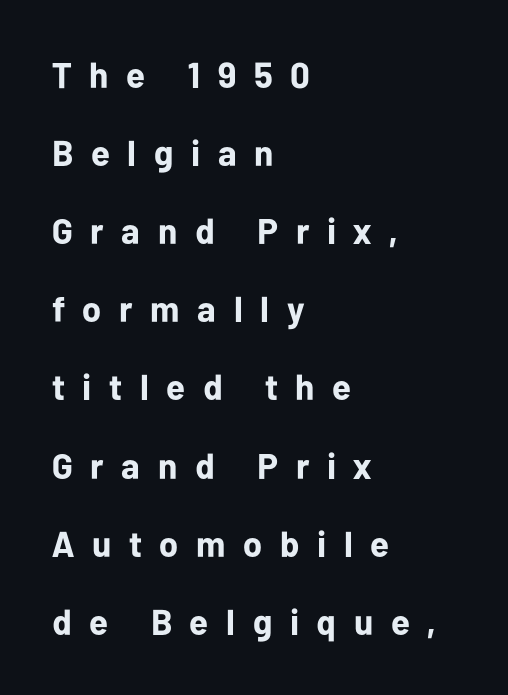
{"serif": "no", "italic": "no", "bold": "yes", "weight": "bold", "width": "normal", "stroke_contrast": "low", "x_height": "medium", "monospaced": "no", "underline": "no", "align": "left", "line_spacing": "loose", "line_spacing_ratio": 2.17, "letter_spacing": "wide", "letter_spacing_em": 0.49, "glyph_px": 36}
